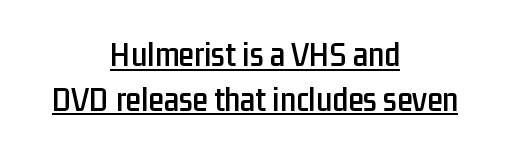
{"serif": "no", "italic": "no", "width": "condensed", "stroke_contrast": "low", "x_height": "medium", "monospaced": "no", "underline": "yes", "align": "center", "line_spacing": "normal", "line_spacing_ratio": 1.28, "letter_spacing": "normal", "letter_spacing_em": 0.0, "glyph_px": 35}
